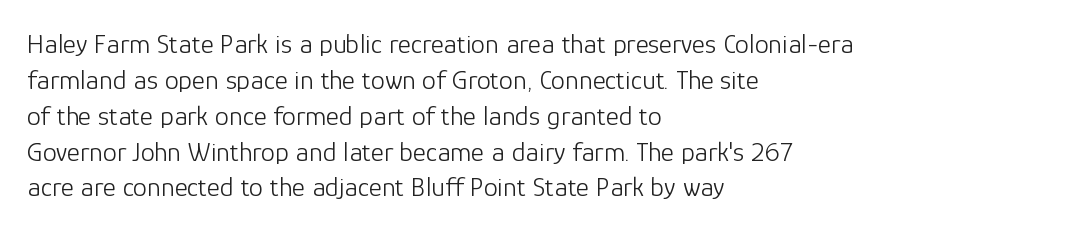
The image shows 28 px light sans-serif type, upright; set left-aligned, normal line spacing (1.28x), normal letter spacing, not underlined; low stroke contrast and a medium x-height.
